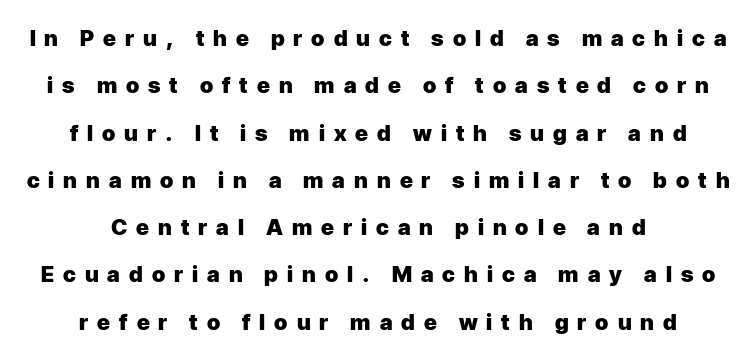
This is roman type, the default non-slanted kind. You could only call the tracking loose — the letters float apart. Successive baselines arrive slowly, with a big drop between each. Summary of weight: heavy, a full bold.
